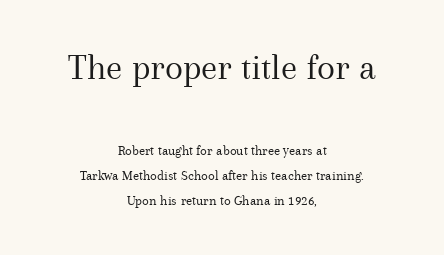
The image shows 37 px regular-weight serif type, upright; set centered, line spacing 1.79x, normal letter spacing, not underlined; the first (top) block is 2.64x larger; medium stroke contrast and a medium x-height.
